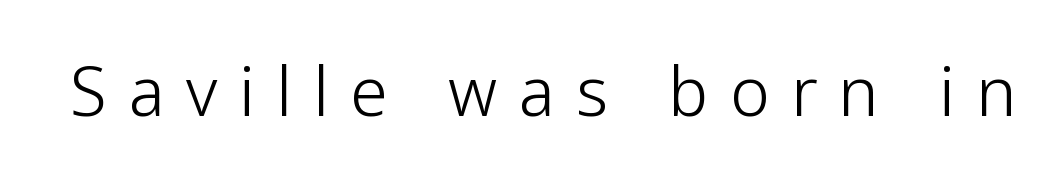
Q: Is the text bold? A: No.
Q: Is the text italic (slanted)? A: No, it is upright.
Q: Is the typeface a serif or a sans-serif typeface? A: Sans-serif.
Q: Is the text underlined? A: No.
Q: Is the spacing between letters normal or unusually wide? A: Unusually wide.
Q: Width (condensed, normal, or wide)? A: Normal.
Q: Stroke contrast? A: Low.
Q: x-height? A: Medium.
Q: Monospaced? A: No.
